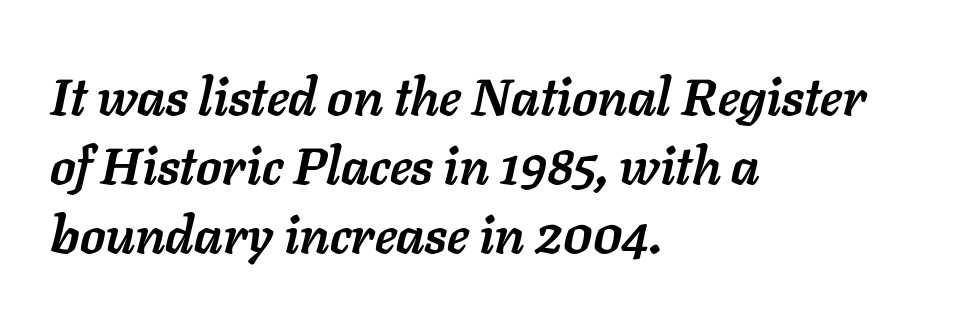
The image shows 52 px semibold type, italic (leaning right); set left-aligned, normal line spacing (1.33x), normal letter spacing, not underlined; low stroke contrast and a medium x-height.
